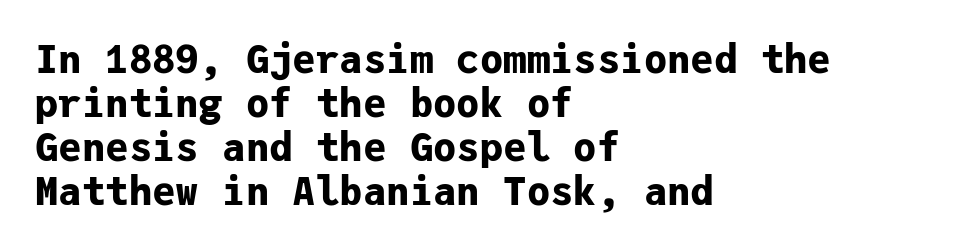
The type family on display is of the sans-serif kind. Honestly, there is no underline to notice here at all. Visually the block forms a straight wall on the left and a jagged coastline on the right. Very little white space separates one row of letters from the next. This is heavy type, rendered in bold. Monospaced: the letters line up in strict vertical columns.
